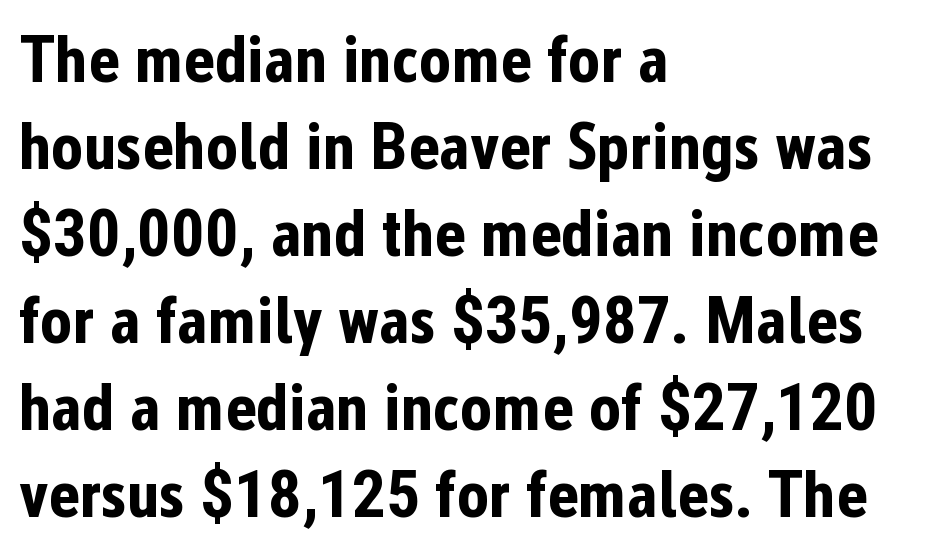
The image shows 67 px bold, condensed sans-serif type, upright; set left-aligned, normal line spacing (1.3x), normal letter spacing, not underlined; low stroke contrast and a medium x-height.
